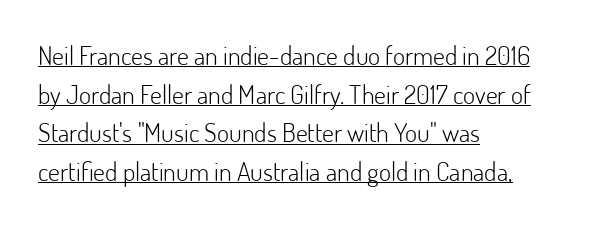
Q: Is the text bold? A: No.
Q: Is the text italic (slanted)? A: No, it is upright.
Q: Is the text underlined? A: Yes.
Q: How is the paragraph aligned? A: Left-aligned.
Q: Is the spacing between letters normal or unusually wide? A: Normal.
Q: Is the spacing between lines tight, normal or loose? A: Normal.
